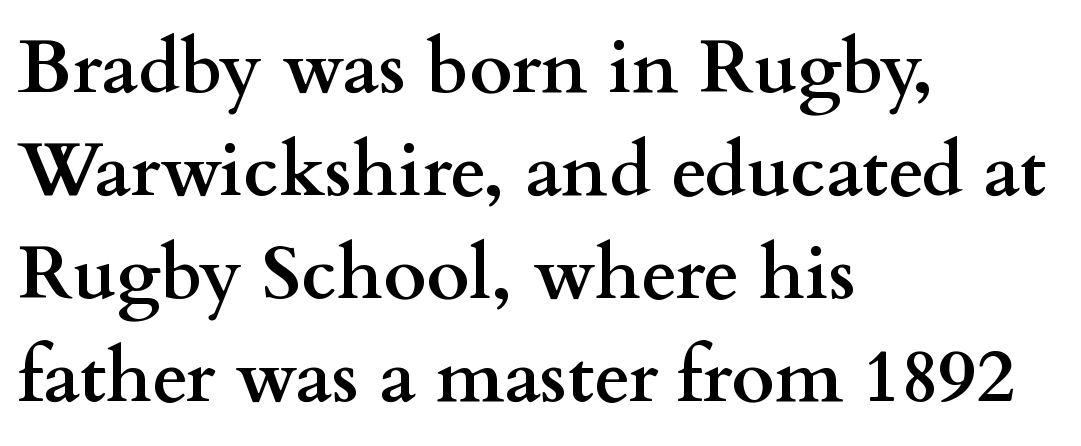
Q: Is the text bold? A: Yes.
Q: Is the text italic (slanted)? A: No, it is upright.
Q: Is the typeface a serif or a sans-serif typeface? A: Serif.
Q: Is the text underlined? A: No.
Q: How is the paragraph aligned? A: Left-aligned.
Q: Is the spacing between letters normal or unusually wide? A: Normal.
Q: Is the spacing between lines tight, normal or loose? A: Normal.
Q: Width (condensed, normal, or wide)? A: Wide.
Q: Stroke contrast? A: Medium.
Q: x-height? A: Small.
Q: Monospaced? A: No.
